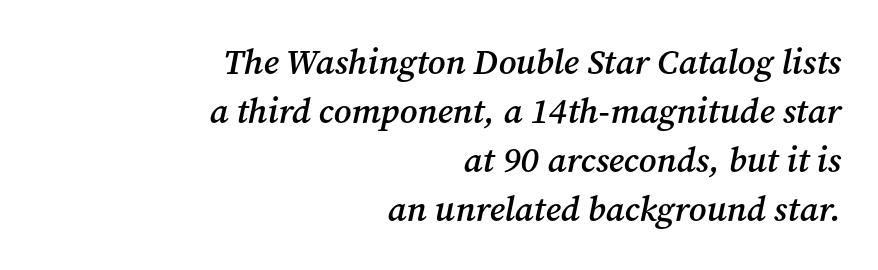
The image shows 35 px semibold serif type, italic (leaning right); set right-aligned, normal line spacing (1.4x), normal letter spacing, not underlined; medium stroke contrast and a medium x-height.
